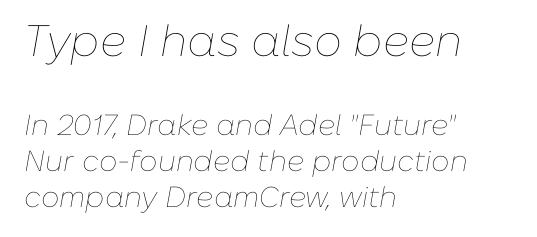
Each stroke keeps to a modest, everyday thickness or less. Quick note: underline off. Is the letter spacing exaggerated? No — it looks like the ordinary default. It's the slanting kind of type. Is this a fixed-width face? No — the glyphs have proportional, varying widths.
